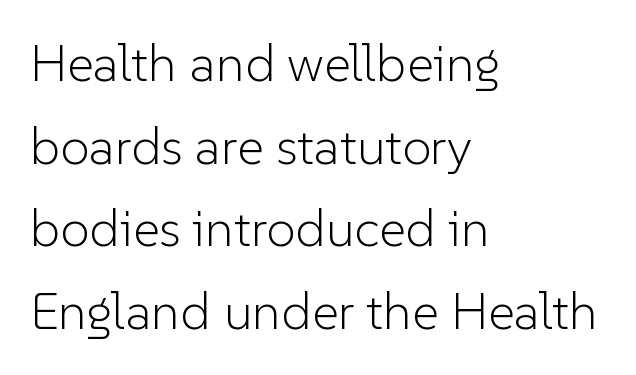
{"serif": "no", "italic": "no", "bold": "no", "weight": "light", "width": "normal", "stroke_contrast": "low", "x_height": "medium", "monospaced": "no", "underline": "no", "align": "left", "line_spacing": "normal", "line_spacing_ratio": 1.59, "letter_spacing": "normal", "letter_spacing_em": 0.0, "glyph_px": 52}
